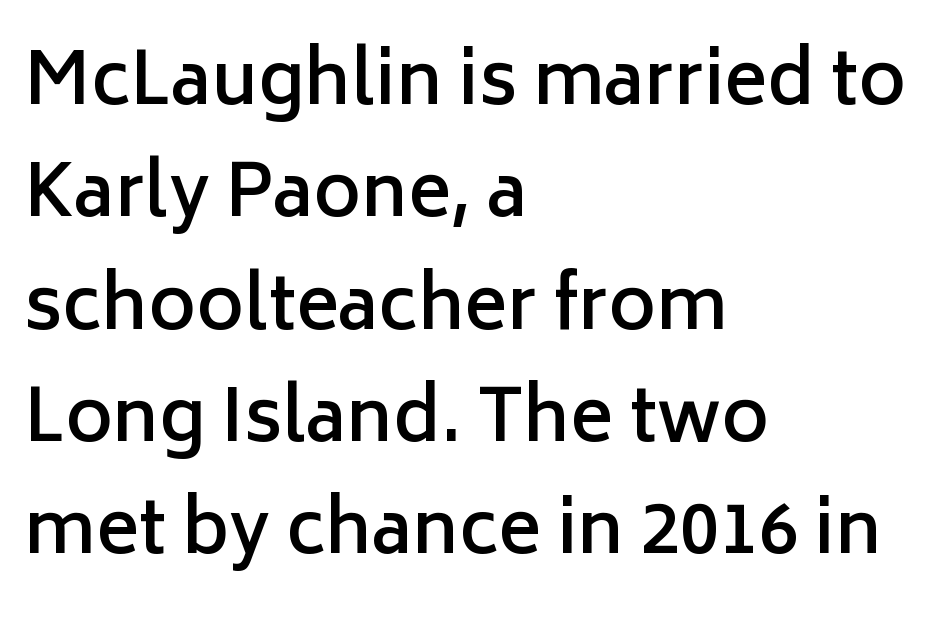
{"serif": "no", "italic": "no", "bold": "semi", "weight": "semibold", "width": "normal", "stroke_contrast": "low", "x_height": "medium", "monospaced": "no", "underline": "no", "align": "left", "line_spacing": "normal", "line_spacing_ratio": 1.56, "letter_spacing": "normal", "letter_spacing_em": 0.0, "glyph_px": 72}
